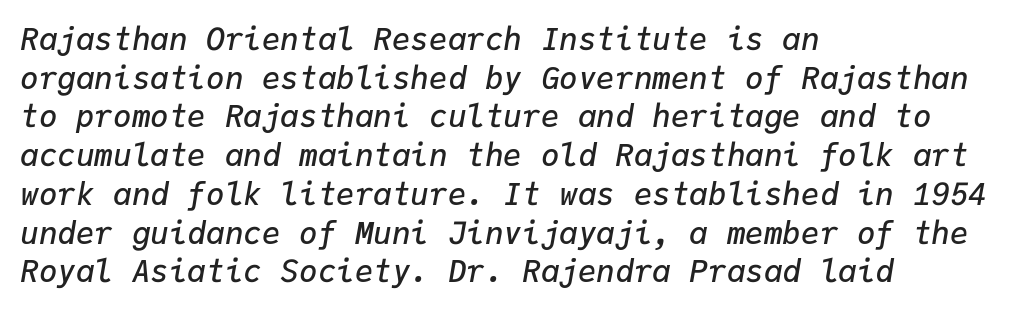
Tall strokes in this sample are angled rather than plumb. The gap between lines stays unmarked. The letters march in equal steps, a hallmark of fixed-pitch type. Successive baselines arrive at the customary interval.
